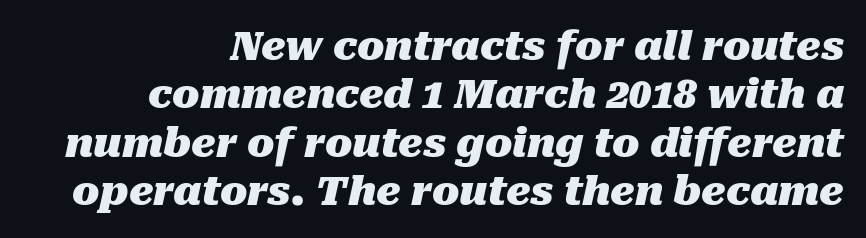
{"italic": "yes", "lean": "right", "slant_degrees": 10, "bold": "yes", "weight": "heavy", "width": "normal", "stroke_contrast": "medium", "x_height": "medium", "monospaced": "no", "underline": "no", "align": "right", "line_spacing_ratio": 1.21, "letter_spacing": "normal", "letter_spacing_em": 0.0, "glyph_px": 40}
